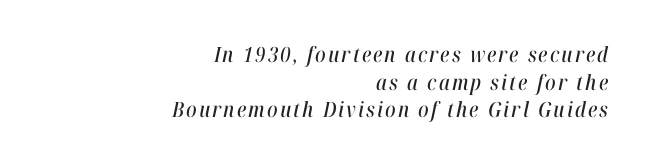
The image shows 21 px text type, italic (leaning right); set right-aligned, normal line spacing (1.31x), not underlined.
